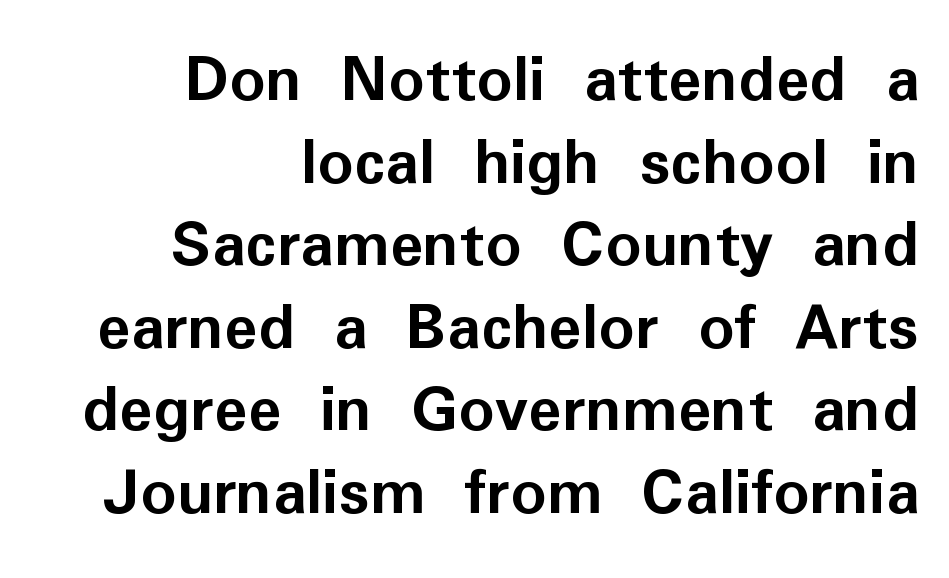
Q: Is the text bold? A: Yes.
Q: Is the text italic (slanted)? A: No, it is upright.
Q: Is the typeface a serif or a sans-serif typeface? A: Sans-serif.
Q: Is the text underlined? A: No.
Q: How is the paragraph aligned? A: Right-aligned.
Q: Is the spacing between letters normal or unusually wide? A: Normal.
Q: Width (condensed, normal, or wide)? A: Normal.
Q: Stroke contrast? A: Low.
Q: x-height? A: Medium.
Q: Monospaced? A: No.
